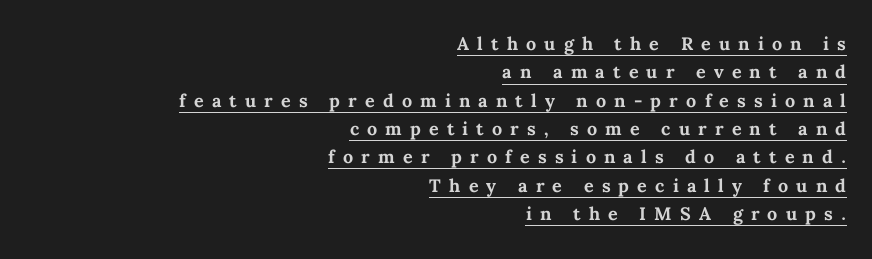
The image shows 24 px bold type, upright; set right-aligned, line spacing 1.18x, unusually wide letter spacing (+0.34 em), underlined.
